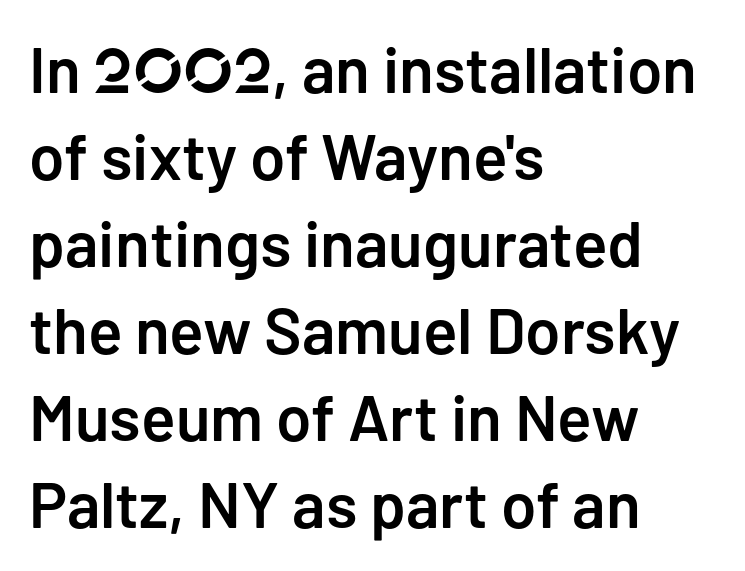
Tall strokes in this sample are plumb rather than angled. The sample has been set in demibold, a notch under bold. In terms of letterspacing, this is plain default setting. Each letter keeps its own natural width here, so spacing adapts to shape. Where is the straight margin? On the left. Is this a sans? Yes — the strokes have no serifs.
